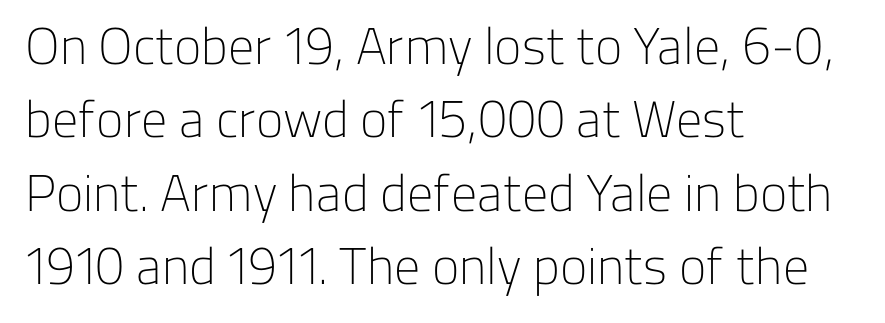
The font sits on the lighter half of the weight spectrum, regular included. Quick note: not italic, upright. Regarding serifs, this sample does without them. Each word holds together tightly as a unit, with standard inter-letter gaps. The foot of each line stays bare and open. The text block is weighted toward the left margin, trailing off unevenly rightward.
